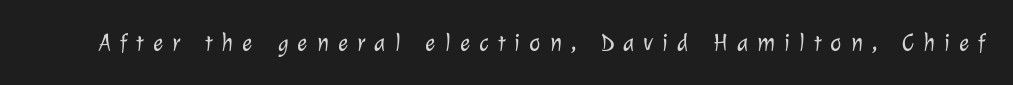
Q: Is the text bold? A: No.
Q: Is the text underlined? A: No.
Q: Is the spacing between letters normal or unusually wide? A: Unusually wide.
